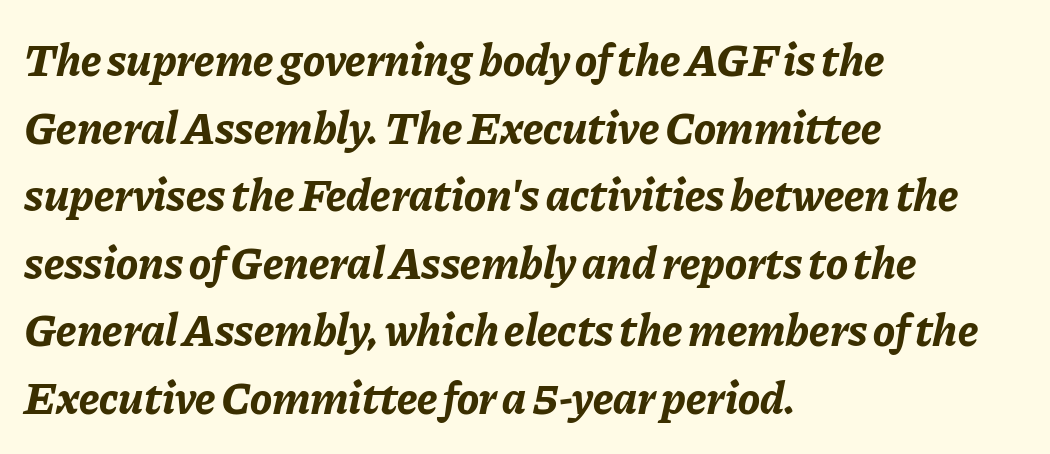
{"italic": "yes", "lean": "right", "slant_degrees": 11, "bold": "yes", "weight": "bold", "width": "normal", "stroke_contrast": "low", "x_height": "medium", "monospaced": "no", "underline": "no", "align": "left", "line_spacing": "normal", "line_spacing_ratio": 1.47, "letter_spacing": "normal", "letter_spacing_em": 0.0, "glyph_px": 46}
